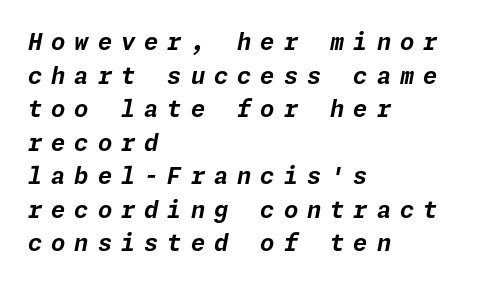
Q: Is the text bold? A: Yes.
Q: Is the text italic (slanted)? A: Yes, it leans right by about 11 degrees.
Q: Is the text underlined? A: No.
Q: How is the paragraph aligned? A: Left-aligned.
Q: Is the spacing between letters normal or unusually wide? A: Unusually wide.
Q: Is the spacing between lines tight, normal or loose? A: Normal.
